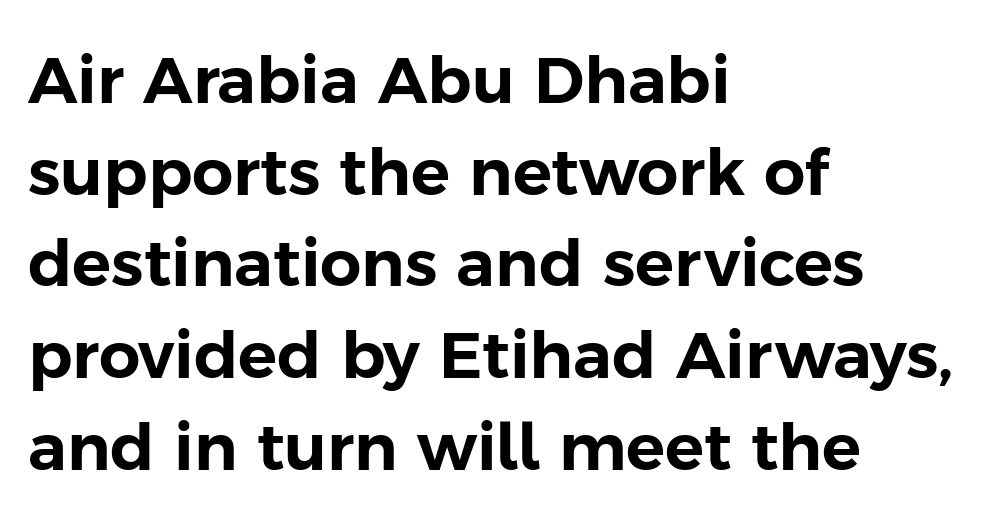
{"serif": "no", "italic": "no", "width": "normal", "stroke_contrast": "low", "x_height": "medium", "monospaced": "no", "underline": "no", "align": "left", "line_spacing": "normal", "line_spacing_ratio": 1.41, "letter_spacing": "normal", "letter_spacing_em": 0.0, "glyph_px": 65}
